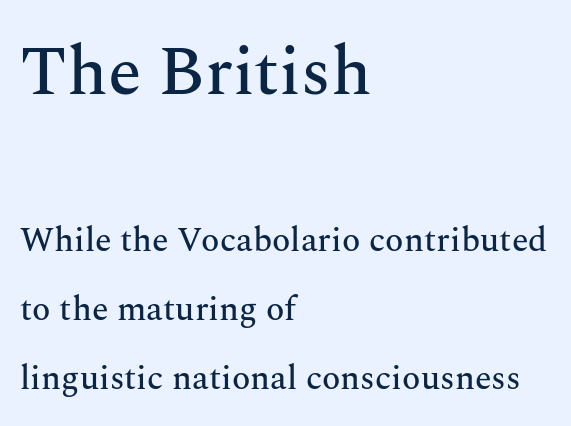
The image shows 69 px serif type, upright; set left-aligned, loose line spacing (2.03x), normal letter spacing, not underlined; the first (top) block is 2.03x larger; medium stroke contrast and a medium x-height.
